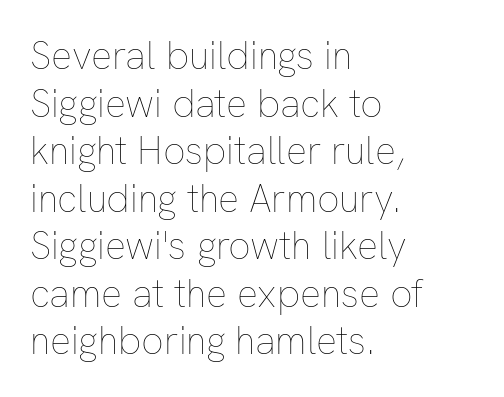
{"italic": "no", "bold": "no", "weight": "thin", "width": "normal", "stroke_contrast": "low", "x_height": "medium", "monospaced": "no", "underline": "no", "align": "left", "line_spacing_ratio": 1.22, "letter_spacing": "normal", "letter_spacing_em": 0.0, "glyph_px": 39}
